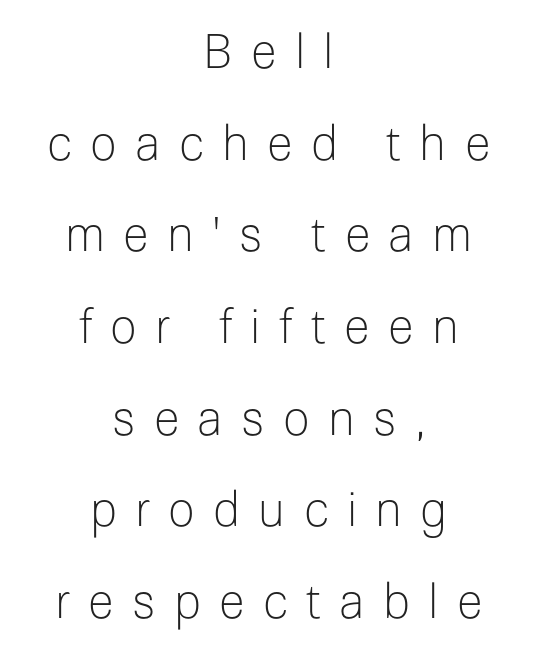
Q: Is the text bold? A: No.
Q: Is the text italic (slanted)? A: No, it is upright.
Q: Is the typeface a serif or a sans-serif typeface? A: Sans-serif.
Q: Is the text underlined? A: No.
Q: How is the paragraph aligned? A: Centered.
Q: Is the spacing between letters normal or unusually wide? A: Unusually wide.
Q: Is the spacing between lines tight, normal or loose? A: Loose.
Q: Width (condensed, normal, or wide)? A: Normal.
Q: Stroke contrast? A: Low.
Q: x-height? A: Medium.
Q: Monospaced? A: No.
